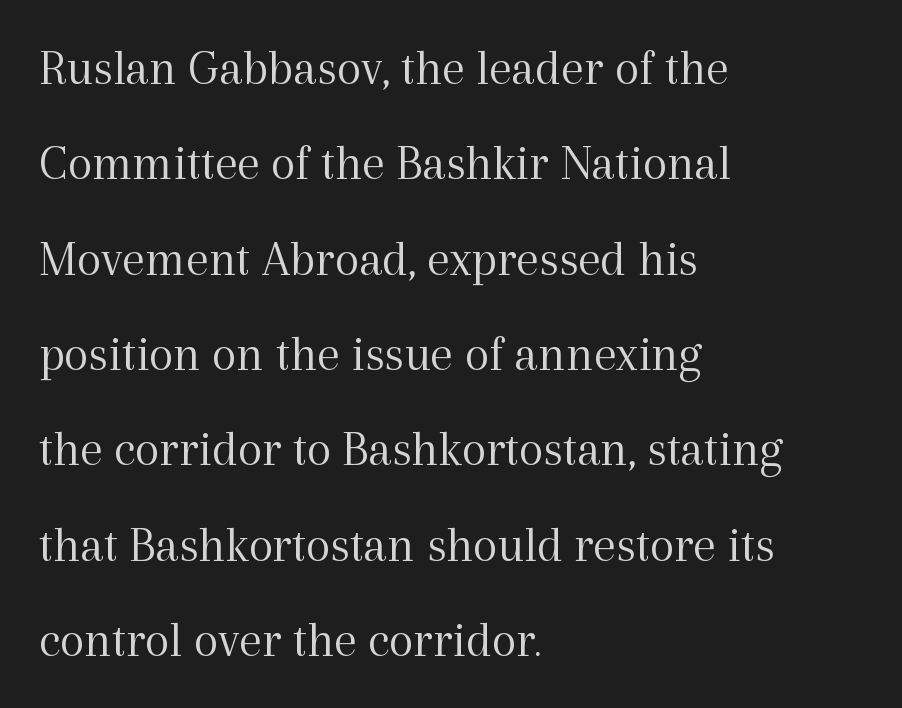
The image shows 51 px light serif type, upright; set left-aligned, line spacing 1.87x, normal letter spacing, not underlined; a medium x-height.
